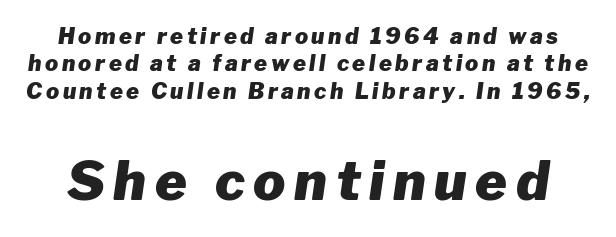
Q: Is the text bold? A: Yes.
Q: Is the text italic (slanted)? A: Yes, it leans right by about 8 degrees.
Q: Is the text underlined? A: No.
Q: Which block of text is set in a larger size, the first (top) or the second (bottom)? A: The second (bottom) one.
Q: Width (condensed, normal, or wide)? A: Normal.
Q: Stroke contrast? A: Low.
Q: x-height? A: Medium.
Q: Monospaced? A: No.
